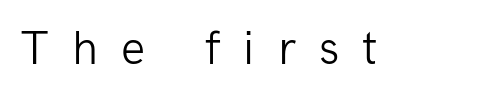
{"serif": "no", "italic": "no", "bold": "no", "weight": "light", "width": "normal", "stroke_contrast": "low", "x_height": "medium", "monospaced": "no", "underline": "no", "letter_spacing": "wide", "letter_spacing_em": 0.48, "glyph_px": 48}
